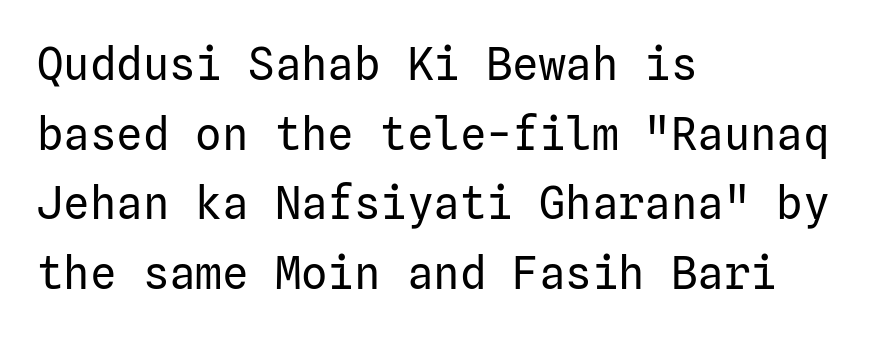
The image shows 44 px regular-weight sans-serif type, upright; set left-aligned, normal line spacing (1.58x), normal letter spacing, not underlined; low stroke contrast and a medium x-height.
